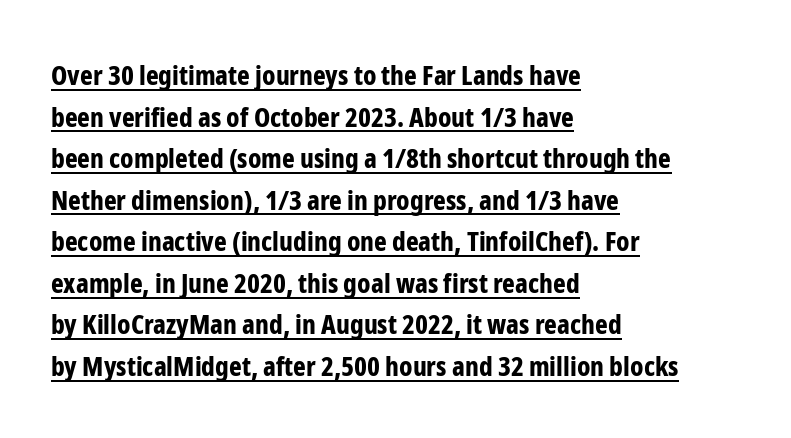
The image shows 27 px bold type, upright; set left-aligned, normal line spacing (1.54x), normal letter spacing, underlined.
